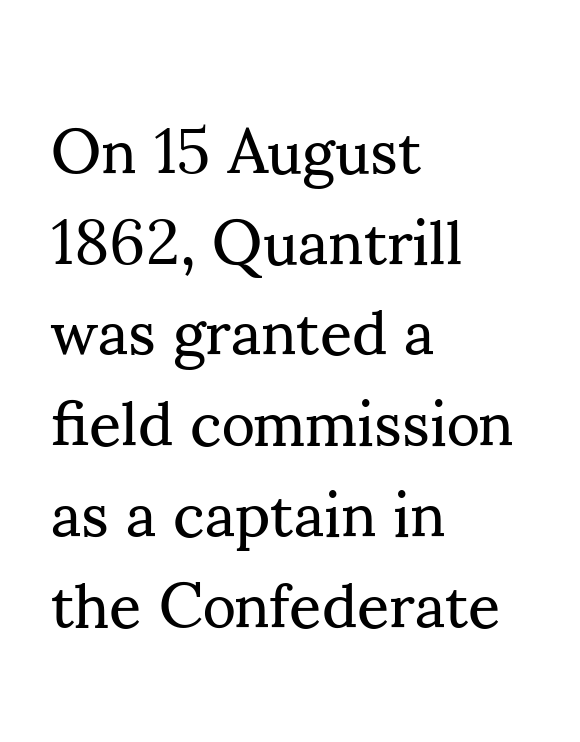
The image shows 63 px regular-weight serif type, upright; set left-aligned, normal line spacing (1.44x), normal letter spacing, not underlined; medium stroke contrast and a small x-height.
